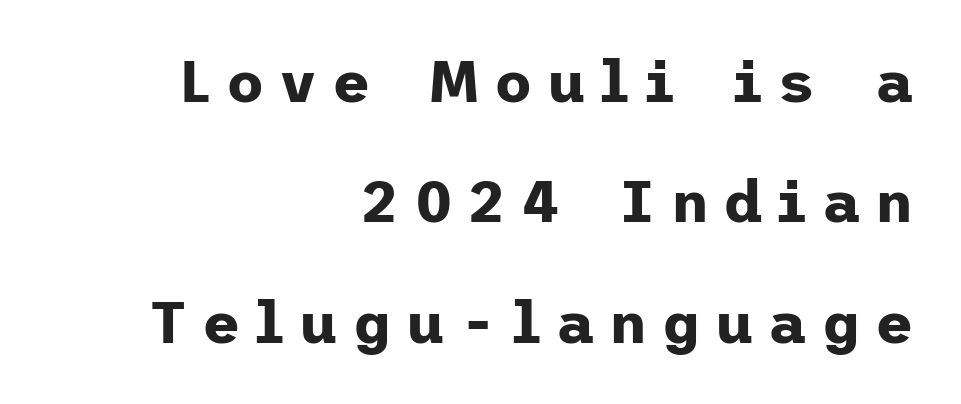
The image shows 59 px bold sans-serif type, upright; set right-aligned, loose line spacing (2.04x), unusually wide letter spacing (+0.25 em), not underlined; low stroke contrast and a medium x-height.
